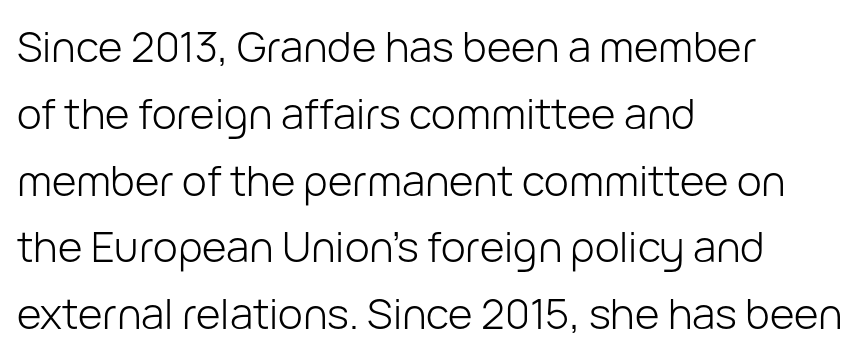
Q: Is the text bold? A: No.
Q: Is the text italic (slanted)? A: No, it is upright.
Q: Is the typeface a serif or a sans-serif typeface? A: Sans-serif.
Q: Is the text underlined? A: No.
Q: How is the paragraph aligned? A: Left-aligned.
Q: Is the spacing between letters normal or unusually wide? A: Normal.
Q: Is the spacing between lines tight, normal or loose? A: Normal.
Q: Width (condensed, normal, or wide)? A: Normal.
Q: Stroke contrast? A: Low.
Q: x-height? A: Medium.
Q: Monospaced? A: No.
